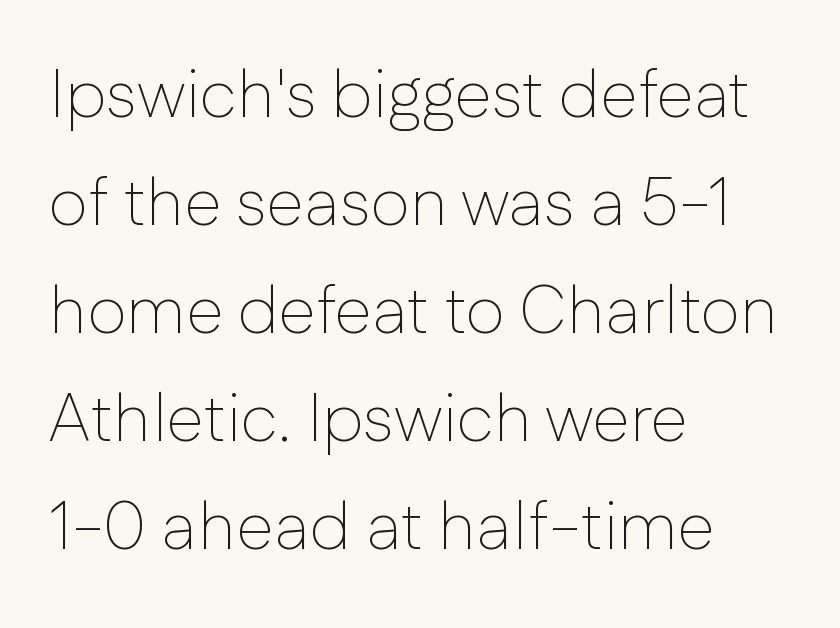
Horizontal bands of white between lines are of average thickness. Is this a fixed-width face? No — the glyphs have proportional, varying widths. Stems here are at most as thick as an everyday book face. Vertical strokes here are truly vertical. Only glyphs here, with clear space below each row. Compared with a centered layout, this one pins lines to the left instead.
